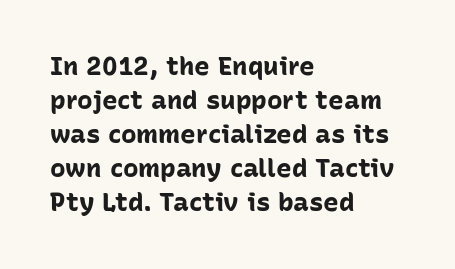
{"italic": "no", "bold": "yes", "underline": "no", "align": "left", "line_spacing": "normal", "line_spacing_ratio": 1.31, "letter_spacing": "normal", "letter_spacing_em": 0.0, "glyph_px": 26}
